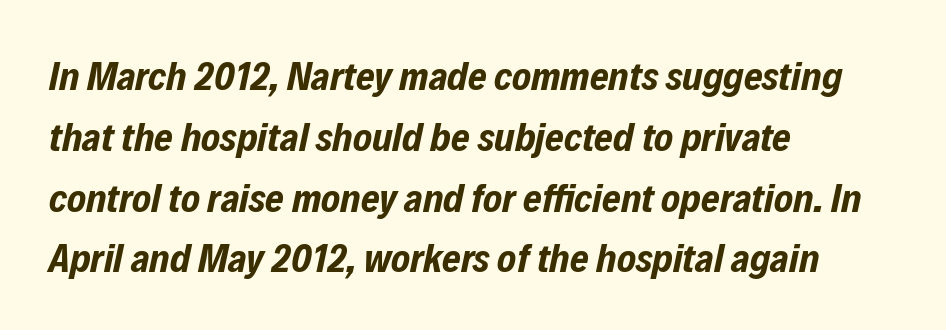
Q: Is the text bold? A: Yes.
Q: Is the text italic (slanted)? A: Yes, it leans right by about 12 degrees.
Q: Is the text underlined? A: No.
Q: How is the paragraph aligned? A: Left-aligned.
Q: Is the spacing between letters normal or unusually wide? A: Normal.
Q: Is the spacing between lines tight, normal or loose? A: Normal.
Q: Width (condensed, normal, or wide)? A: Condensed.
Q: Stroke contrast? A: Low.
Q: x-height? A: Medium.
Q: Monospaced? A: No.
